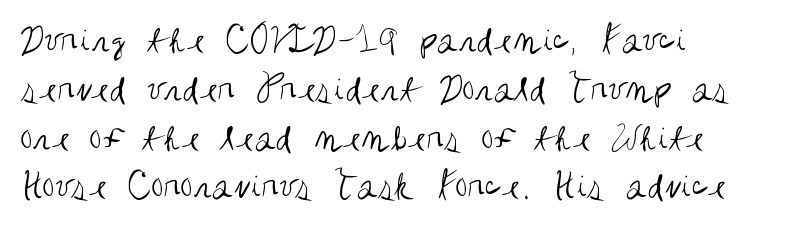
The image shows 40 px regular-weight, condensed sans-serif type; set left-aligned, line spacing 1.22x, normal letter spacing, not underlined; medium stroke contrast and a large x-height.
